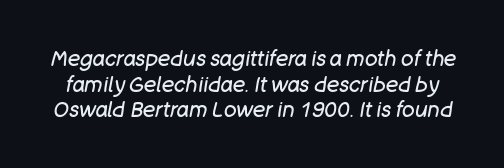
{"italic": "yes", "lean": "right", "slant_degrees": 11, "bold": "no", "underline": "no", "line_spacing_ratio": 1.22, "letter_spacing": "normal", "letter_spacing_em": 0.0, "glyph_px": 21}
